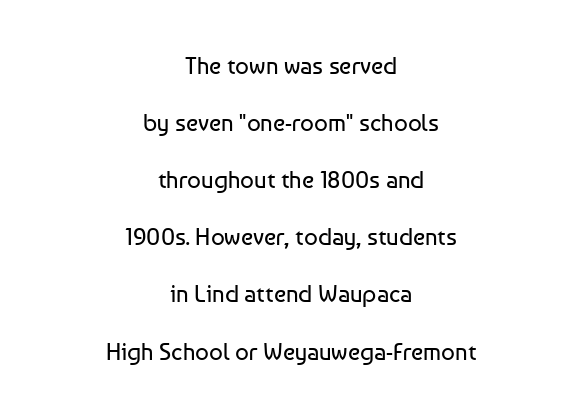
The passage is arranged like a title page — every line centered. Look at the tracking — it's just the regular setting, nothing added. Stems and bowls with no extra thickness — not bold. The space directly below the letters is spotless.
